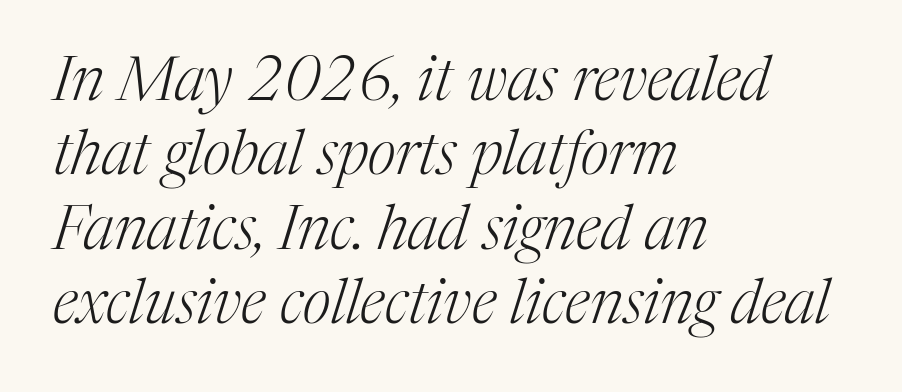
Layout note: lines flush left. A typesetter would call this zero additional tracking. Characters are canted at an angle relative to the baseline's perpendicular. The weight would be labelled regular, book, light, or lighter still. The gap between lines stays unmarked.
